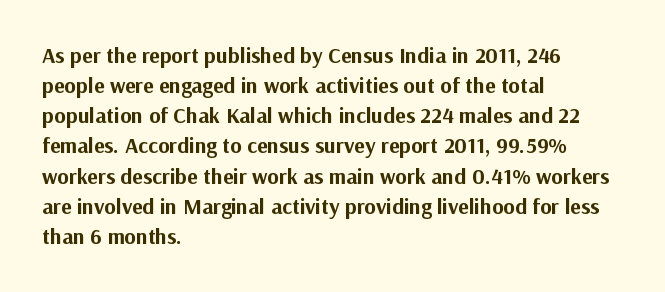
{"italic": "no", "bold": "yes", "underline": "no", "align": "left", "line_spacing": "normal", "line_spacing_ratio": 1.37, "letter_spacing": "normal", "letter_spacing_em": 0.0, "glyph_px": 22}
